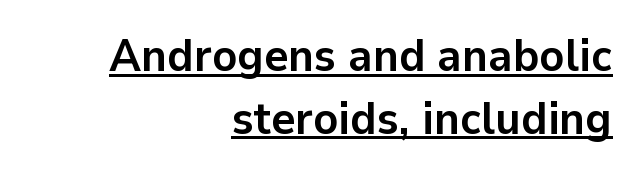
Q: Is the text bold? A: Yes.
Q: Is the text italic (slanted)? A: No, it is upright.
Q: Is the typeface a serif or a sans-serif typeface? A: Sans-serif.
Q: Is the text underlined? A: Yes.
Q: How is the paragraph aligned? A: Right-aligned.
Q: Is the spacing between letters normal or unusually wide? A: Normal.
Q: Is the spacing between lines tight, normal or loose? A: Normal.
Q: Width (condensed, normal, or wide)? A: Normal.
Q: Stroke contrast? A: Low.
Q: x-height? A: Medium.
Q: Monospaced? A: No.
